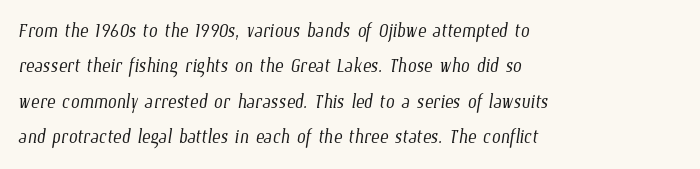
Q: Is the text bold? A: No.
Q: Is the text underlined? A: No.
Q: How is the paragraph aligned? A: Left-aligned.
Q: Is the spacing between letters normal or unusually wide? A: Normal.
Q: Is the spacing between lines tight, normal or loose? A: Normal.
